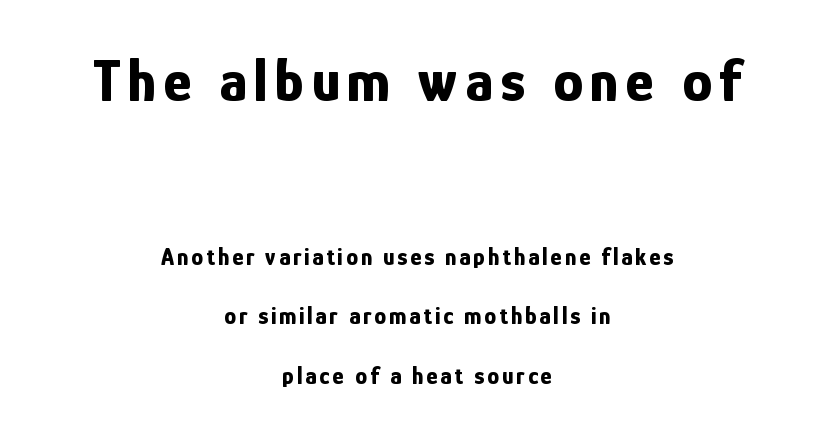
The image shows 60 px bold, condensed sans-serif type, upright; set centered, loose line spacing (2.47x), not underlined; the first (top) block is 2.5x larger; low stroke contrast and a medium x-height.
